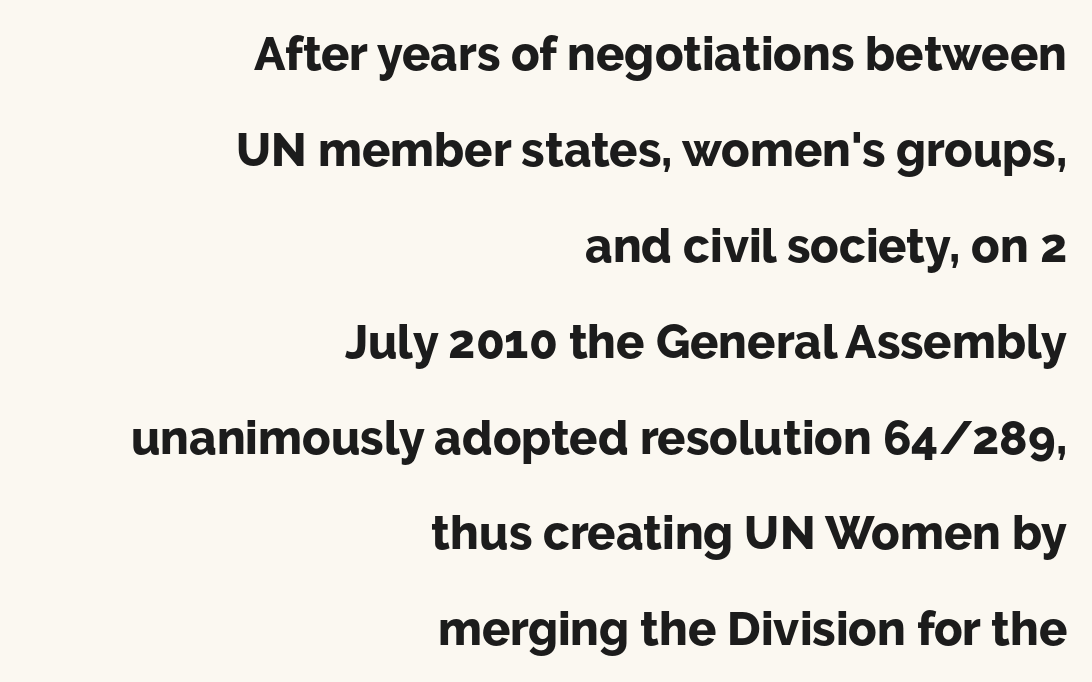
Examine the stroke ends and you'll find no serifs. All the whitespace from short lines collects on the left. The block of text is sparse from top to bottom, with ample space between rows. No extra tracking has been applied to these lines. Here the designer chose a conventional face with non-uniform glyph widths.
